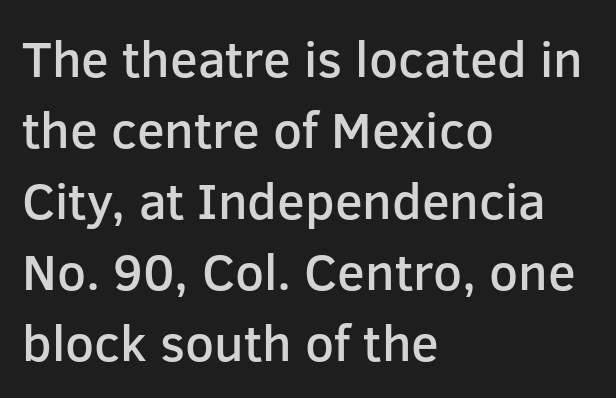
The image shows 51 px semibold sans-serif type, upright; set left-aligned, normal line spacing (1.39x), normal letter spacing, not underlined; low stroke contrast and a medium x-height.
